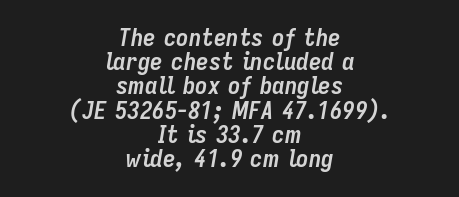
The image shows 25 px bold type, italic (leaning right); set centered, tight line spacing (0.97x), normal letter spacing, not underlined.
